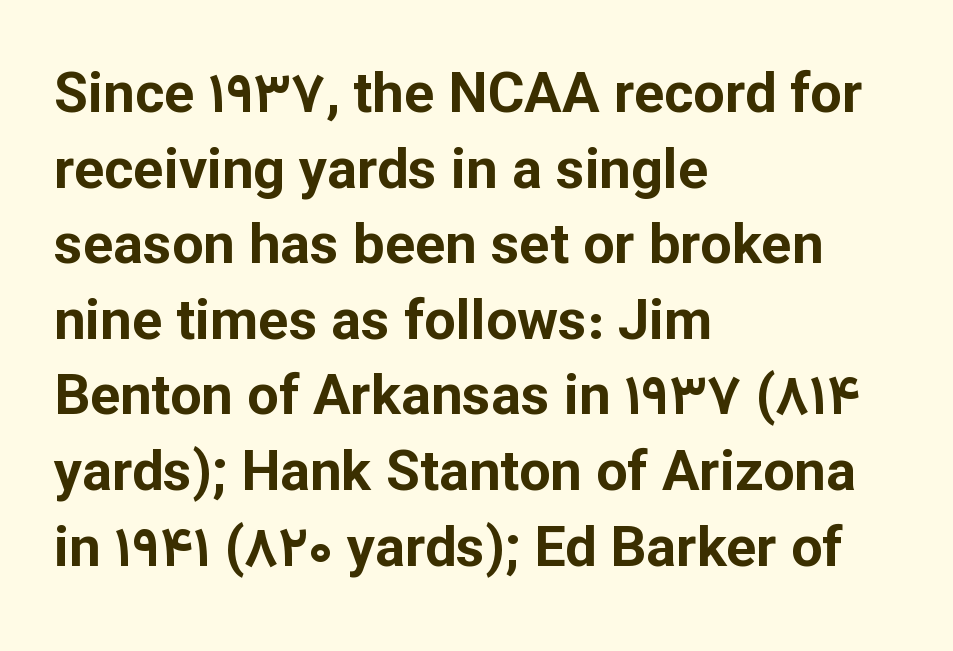
Thick stems and heavy bowls — unmistakably bold. Do the characters align in a grid? No, the font is proportional. The typesetter chose a ragged-right arrangement here. The passage shown is not underscored anywhere. There is no visible air inserted between adjacent glyphs. The passage shown is typeset with a sans-serif family.
